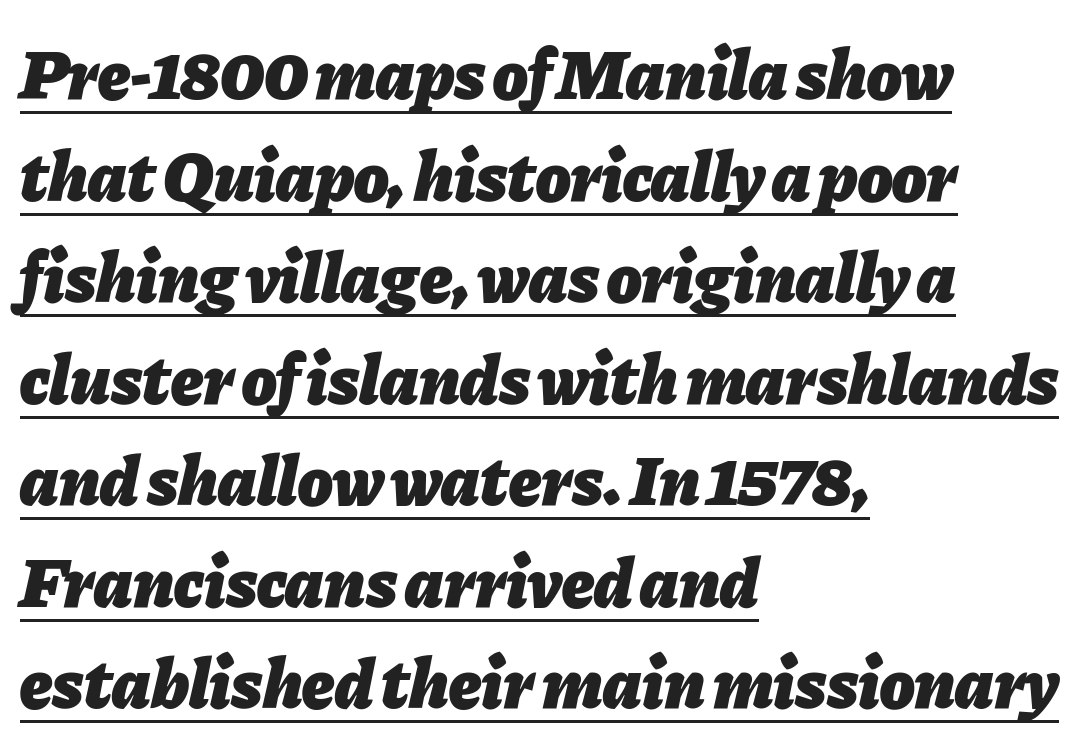
The image shows 71 px heavy type, italic (leaning right); set left-aligned, normal line spacing (1.43x), normal letter spacing, underlined; low stroke contrast and a medium x-height.
